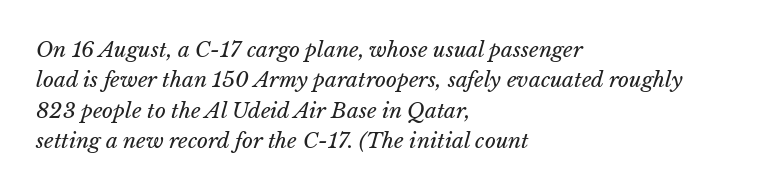
Q: Is the text bold? A: No.
Q: Is the text italic (slanted)? A: Yes, it leans right by about 15 degrees.
Q: Is the text underlined? A: No.
Q: How is the paragraph aligned? A: Left-aligned.
Q: Is the spacing between letters normal or unusually wide? A: Normal.
Q: Is the spacing between lines tight, normal or loose? A: Normal.
